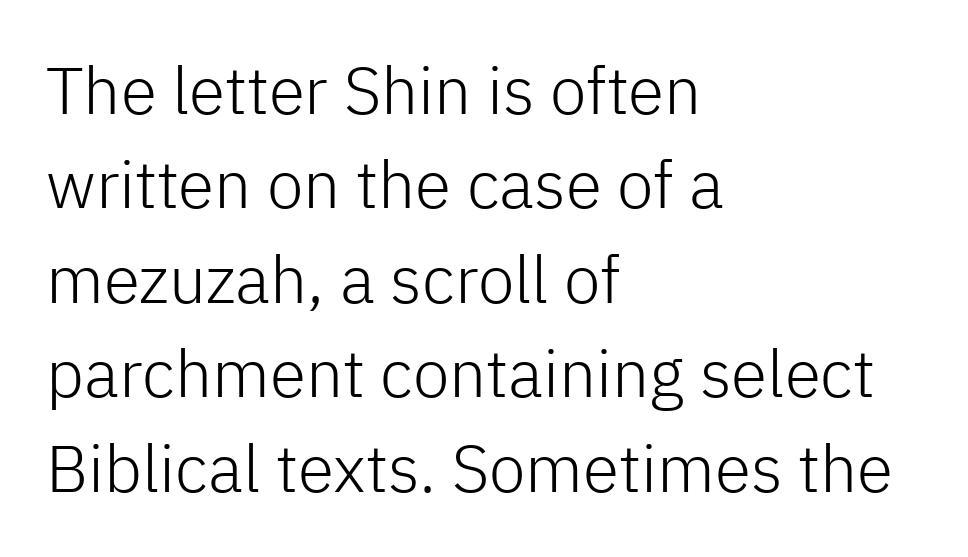
The image shows 66 px light sans-serif type, upright; set left-aligned, normal line spacing (1.43x), normal letter spacing, not underlined; low stroke contrast and a medium x-height.
